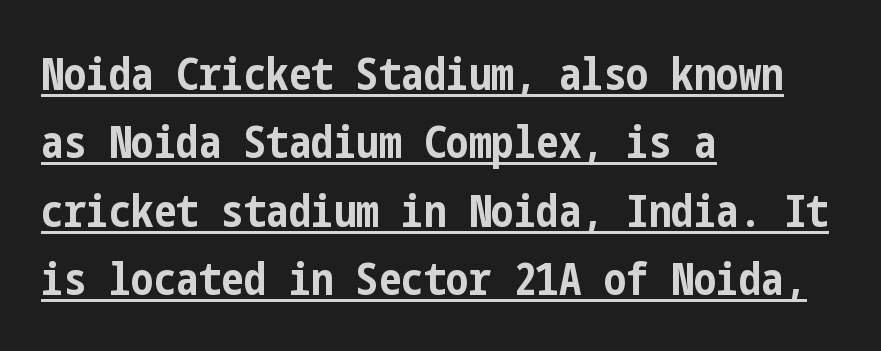
The image shows 45 px bold, condensed sans-serif type, upright; set left-aligned, normal line spacing (1.52x), normal letter spacing, underlined; low stroke contrast and a medium x-height.
